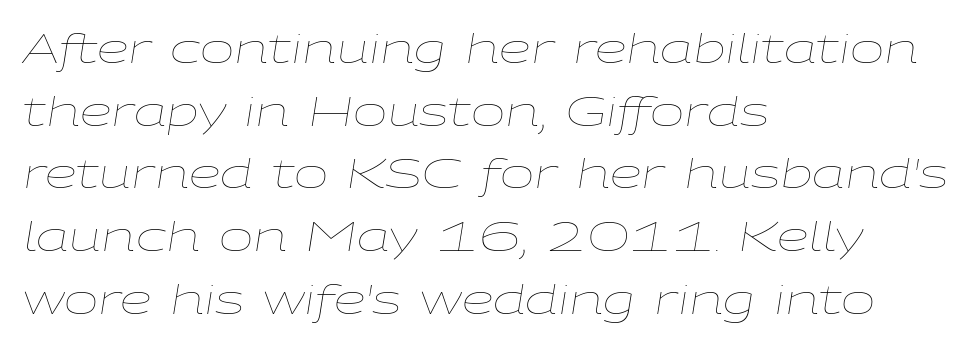
The image shows 41 px thin, wide type, italic (leaning right); set left-aligned, normal line spacing (1.53x), normal letter spacing, not underlined; low stroke contrast and a medium x-height.
